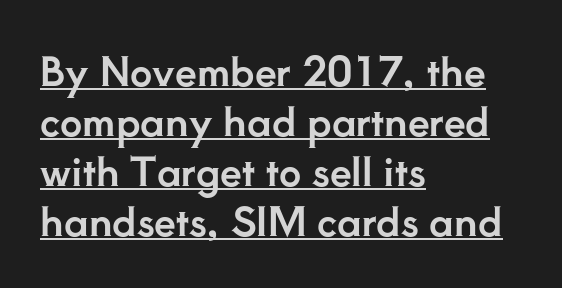
Q: Is the text italic (slanted)? A: No, it is upright.
Q: Is the typeface a serif or a sans-serif typeface? A: Serif.
Q: Is the text underlined? A: Yes.
Q: How is the paragraph aligned? A: Left-aligned.
Q: Is the spacing between letters normal or unusually wide? A: Normal.
Q: Is the spacing between lines tight, normal or loose? A: Normal.
Q: Width (condensed, normal, or wide)? A: Normal.
Q: Stroke contrast? A: Low.
Q: x-height? A: Small.
Q: Monospaced? A: No.
